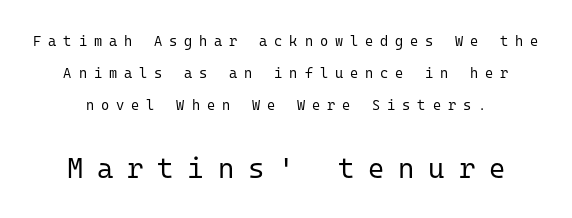
Q: Is the text bold? A: No.
Q: Is the text italic (slanted)? A: No, it is upright.
Q: Is the typeface a serif or a sans-serif typeface? A: Sans-serif.
Q: Is the text underlined? A: No.
Q: Is the spacing between letters normal or unusually wide? A: Unusually wide.
Q: Is the spacing between lines tight, normal or loose? A: Loose.
Q: Which block of text is set in a larger size, the first (top) or the second (bottom)? A: The second (bottom) one.
Q: Width (condensed, normal, or wide)? A: Normal.
Q: Stroke contrast? A: Low.
Q: x-height? A: Medium.
Q: Monospaced? A: Yes.
